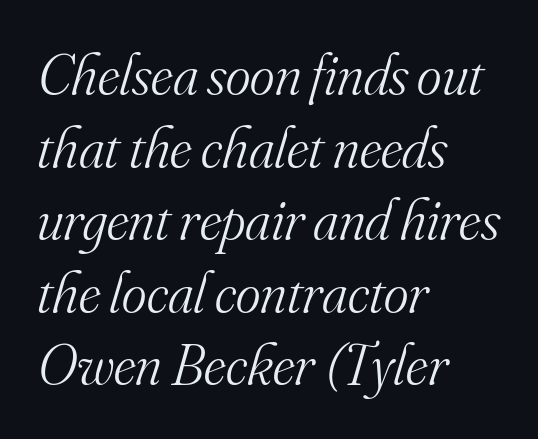
The image shows 59 px light serif type, italic (leaning right); set left-aligned, line spacing 1.23x, normal letter spacing, not underlined; medium stroke contrast and a small x-height.
